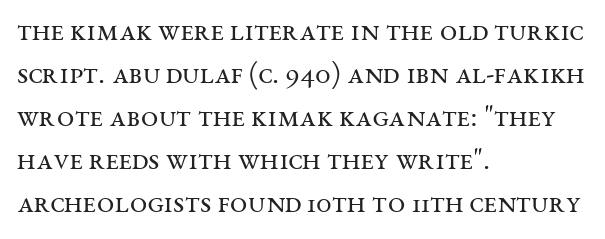
{"serif": "yes", "italic": "no", "bold": "no", "weight": "regular", "width": "wide", "stroke_contrast": "medium", "x_height": "large", "monospaced": "no", "underline": "no", "align": "left", "line_spacing": "normal", "line_spacing_ratio": 1.39, "letter_spacing": "normal", "letter_spacing_em": 0.0, "glyph_px": 31}
